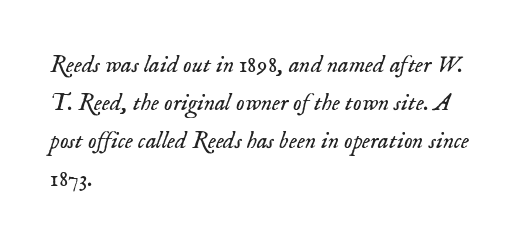
The image shows 24 px text type, italic (leaning right); set left-aligned, normal line spacing (1.58x), normal letter spacing, not underlined.
